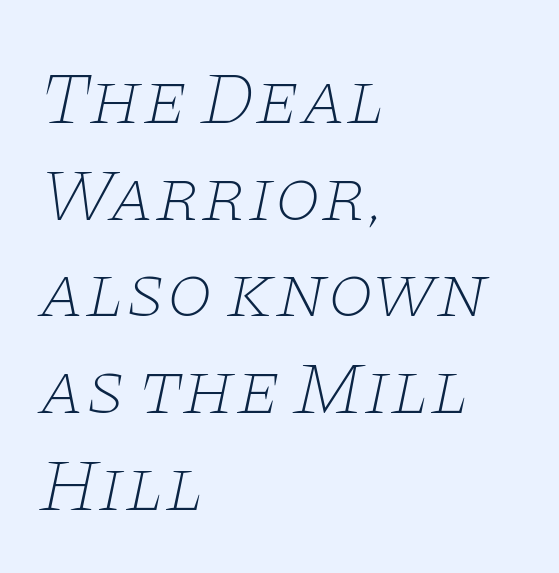
Q: Is the text bold? A: No.
Q: Is the text italic (slanted)? A: Yes, it leans right by about 11 degrees.
Q: Is the typeface a serif or a sans-serif typeface? A: Serif.
Q: Is the text underlined? A: No.
Q: How is the paragraph aligned? A: Left-aligned.
Q: Is the spacing between letters normal or unusually wide? A: Normal.
Q: Is the spacing between lines tight, normal or loose? A: Normal.
Q: Width (condensed, normal, or wide)? A: Wide.
Q: Stroke contrast? A: Low.
Q: x-height? A: Large.
Q: Monospaced? A: No.
